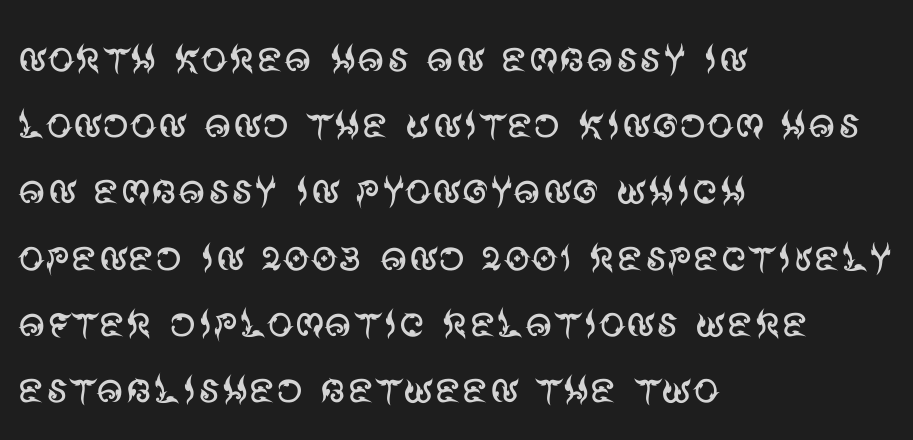
Q: Is the text bold? A: No.
Q: Is the text italic (slanted)? A: No, it is upright.
Q: Is the typeface a serif or a sans-serif typeface? A: Sans-serif.
Q: Is the text underlined? A: No.
Q: How is the paragraph aligned? A: Left-aligned.
Q: Is the spacing between letters normal or unusually wide? A: Normal.
Q: Is the spacing between lines tight, normal or loose? A: Normal.
Q: Width (condensed, normal, or wide)? A: Normal.
Q: Stroke contrast? A: Medium.
Q: x-height? A: Large.
Q: Monospaced? A: No.
